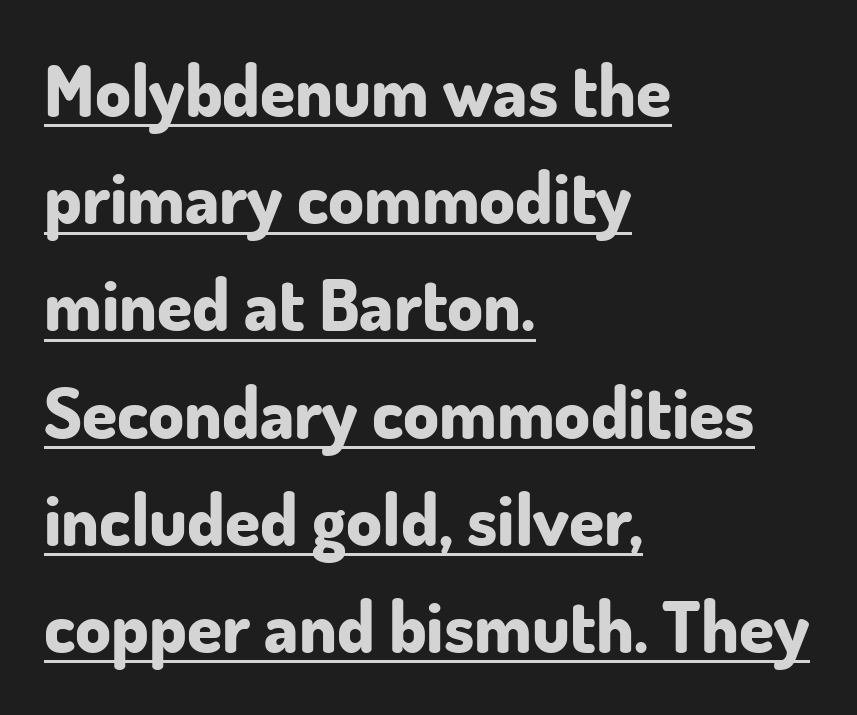
Leftover space on each line is placed entirely after the last word. A full-strength bold gives these letters their thick strokes. This sample keeps an unexceptional amount of space between lines. Is this a sans? Yes — the strokes have no serifs.
